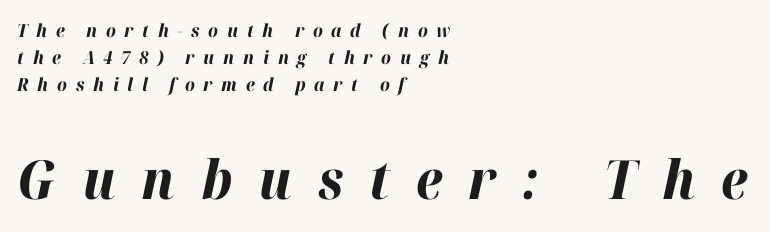
The image shows 54 px bold type, italic (leaning right); set left-aligned, normal line spacing (1.49x), unusually wide letter spacing (+0.48 em), not underlined; the second (bottom) block is 3.0x larger; high stroke contrast and a medium x-height.
